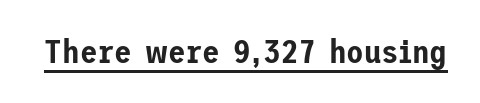
The image shows 32 px sans-serif type, upright; set normal letter spacing, underlined; low stroke contrast and a medium x-height.
